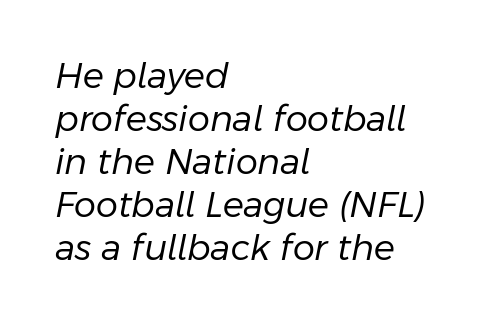
The letters look calm and open, with moderate or lighter stems. The font's italic variant was chosen for this text. Nobody touched the tracking dial on this one. This sample is left-justified, so line endings fall wherever the words run out. Glance below the letters and you will spot only blank space. The letters advance in unequal steps, a hallmark of proportional type.
